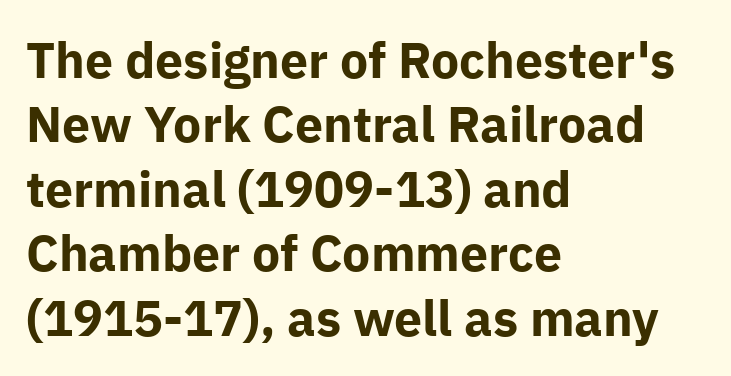
Left-aligned paragraph, ragged on the right. Is this a fixed-width face? No — the glyphs have proportional, varying widths. Nothing sits at the stroke ends, so this counts as sans-serif. Compared with typical body copy, the letter spacing here is the same. This is roman type, the default non-slanted kind.
